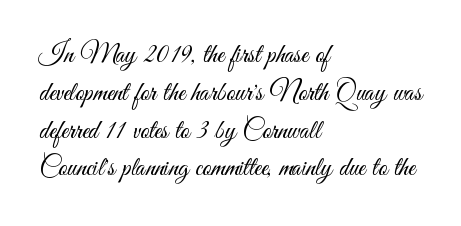
Short note: letters normally spaced. These lines are set flush left with a ragged right edge. The passage shown is not bold in any degree. Rows of type keep a routine distance in the vertical direction.
